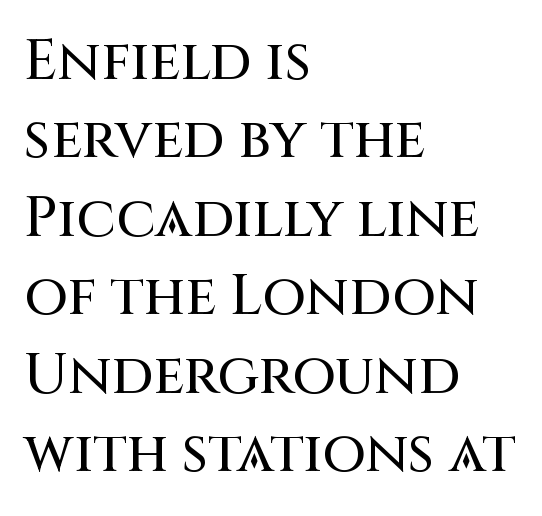
The image shows 56 px sans-serif type, upright; set left-aligned, normal line spacing (1.4x), normal letter spacing, not underlined; medium stroke contrast and a large x-height.
